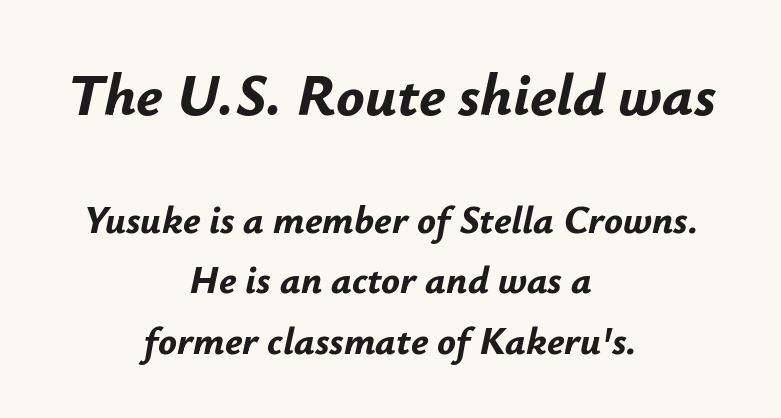
{"italic": "yes", "lean": "right", "slant_degrees": 12, "bold": "yes", "weight": "bold", "width": "normal", "stroke_contrast": "low", "x_height": "small", "monospaced": "no", "underline": "no", "align": "center", "line_spacing": "normal", "line_spacing_ratio": 1.55, "letter_spacing": "normal", "letter_spacing_em": 0.0, "larger_block": "first", "size_ratio": 1.51, "glyph_px": 59}
